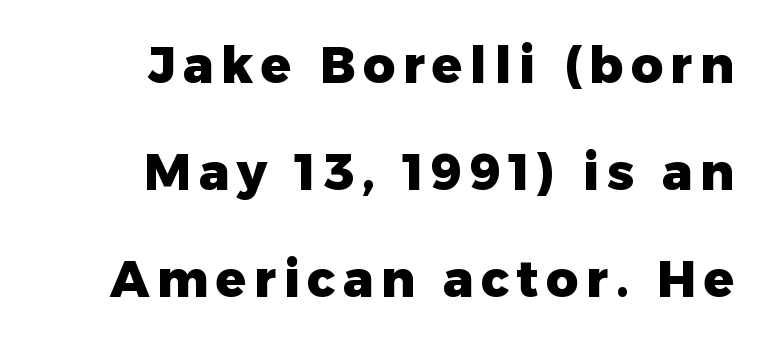
{"serif": "no", "italic": "no", "bold": "yes", "weight": "heavy", "width": "normal", "stroke_contrast": "low", "x_height": "medium", "monospaced": "no", "underline": "no", "align": "right", "line_spacing": "loose", "line_spacing_ratio": 2.14, "glyph_px": 50}
